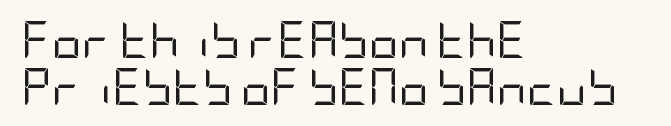
The image shows 37 px regular-weight, condensed sans-serif type, upright; set left-aligned, normal line spacing (1.26x), normal letter spacing, not underlined; low stroke contrast and a large x-height.
